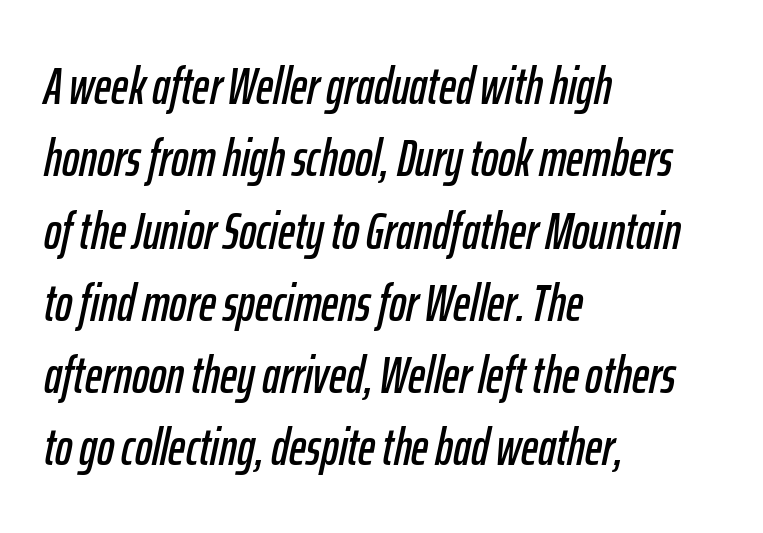
{"italic": "yes", "lean": "right", "slant_degrees": 12, "width": "condensed", "stroke_contrast": "low", "x_height": "medium", "monospaced": "no", "underline": "no", "align": "left", "line_spacing": "normal", "line_spacing_ratio": 1.39, "letter_spacing": "normal", "letter_spacing_em": 0.0, "glyph_px": 52}
